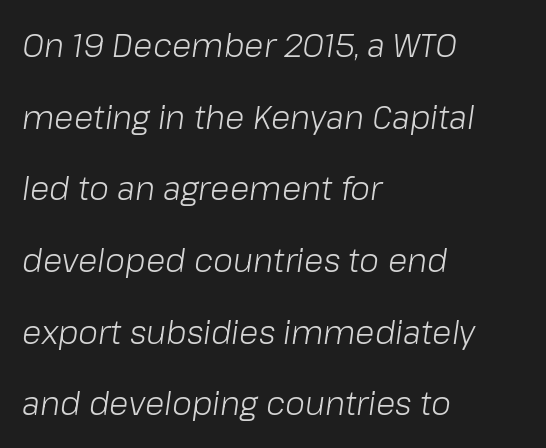
Nothing unusual about the tracking: characters are spaced as the font intends. An italicized treatment has been applied to the whole sample. The rendering uses natural spacing where letterforms have individual widths. The zone under the glyphs is completely vacant.
